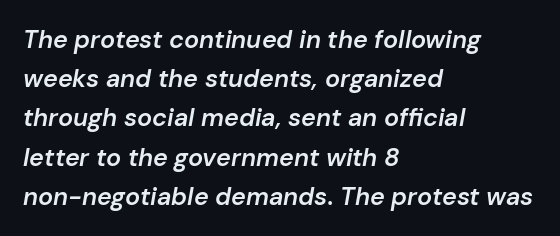
Tracking here is standard; glyphs follow each other at the usual distance. This block has exactly the height ordinary leading produces. Honestly, there is no underline to notice here at all. The sample has been set in demibold, a notch under bold. In terms of posture, this sample is oblique. Where is the straight margin? On the left.
